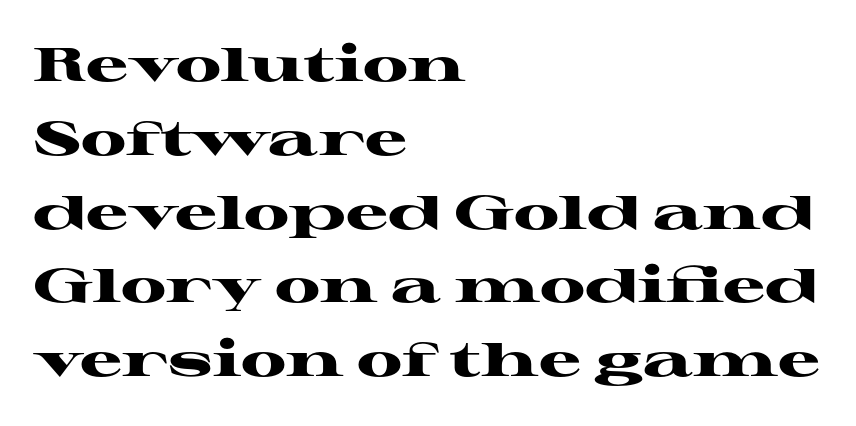
The image shows 47 px heavy, wide serif type, upright; set left-aligned, normal line spacing (1.57x), normal letter spacing, not underlined; high stroke contrast and a medium x-height.
